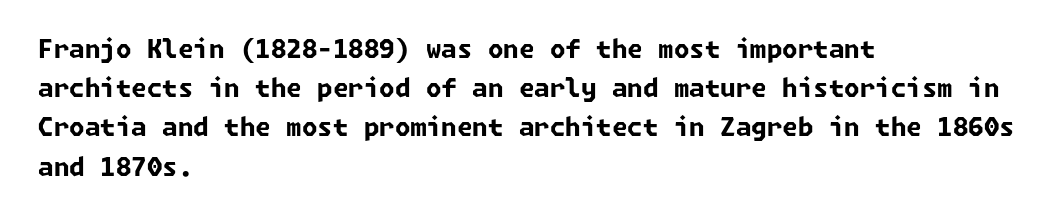
Q: Is the text bold? A: Yes.
Q: Is the text underlined? A: No.
Q: How is the paragraph aligned? A: Left-aligned.
Q: Is the spacing between letters normal or unusually wide? A: Normal.
Q: Is the spacing between lines tight, normal or loose? A: Normal.
